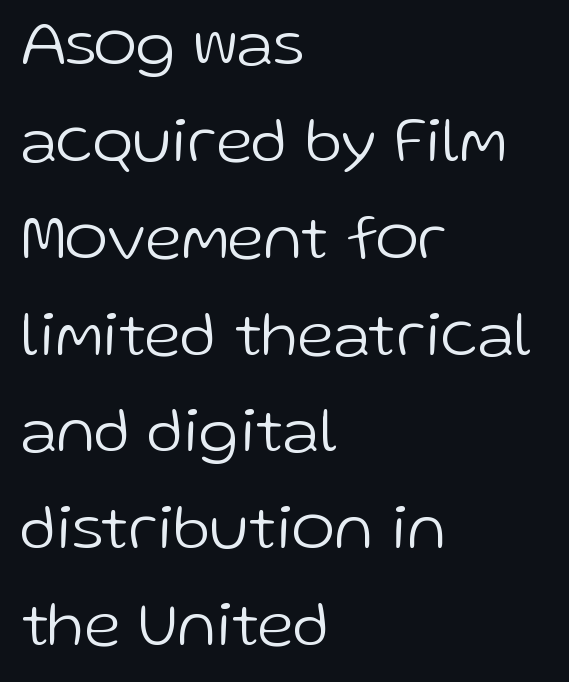
The image shows 65 px light sans-serif type, upright; set left-aligned, normal line spacing (1.49x), normal letter spacing, not underlined; low stroke contrast and a medium x-height.
